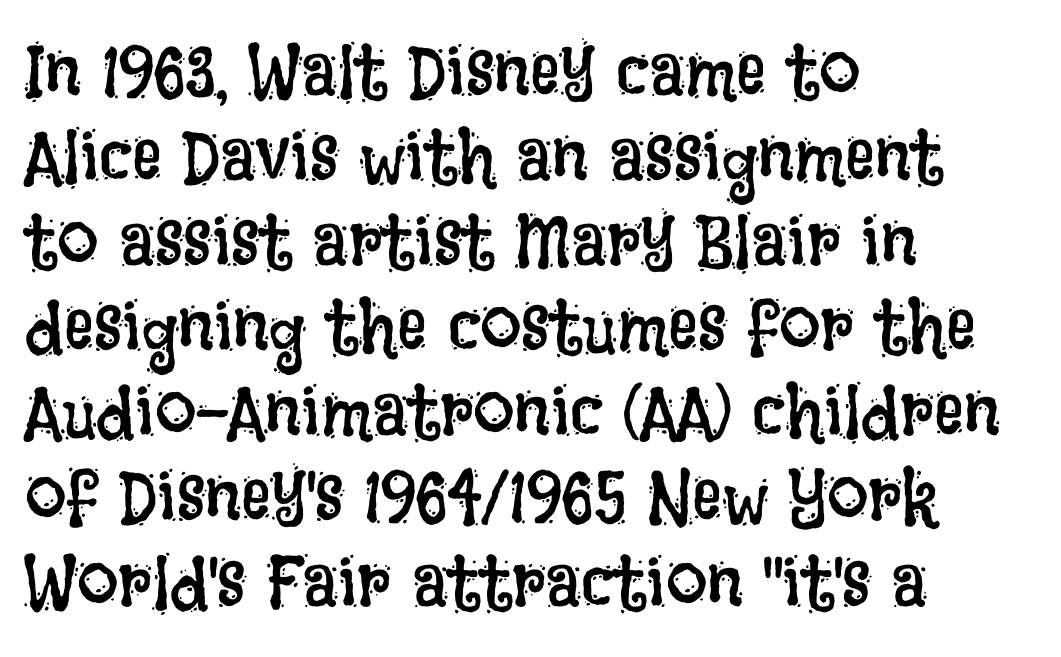
The image shows 74 px regular-weight, condensed type, upright; set left-aligned, tight line spacing (1.15x), normal letter spacing, not underlined; low stroke contrast and a large x-height.
